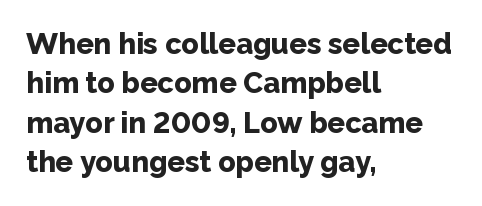
Q: Is the text bold? A: Yes.
Q: Is the text italic (slanted)? A: No, it is upright.
Q: Is the typeface a serif or a sans-serif typeface? A: Sans-serif.
Q: Is the text underlined? A: No.
Q: How is the paragraph aligned? A: Left-aligned.
Q: Is the spacing between letters normal or unusually wide? A: Normal.
Q: Is the spacing between lines tight, normal or loose? A: Normal.
Q: Width (condensed, normal, or wide)? A: Normal.
Q: Stroke contrast? A: Low.
Q: x-height? A: Medium.
Q: Monospaced? A: No.
